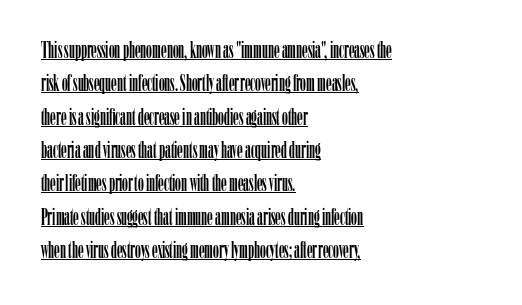
The image shows 23 px text type, upright; set left-aligned, normal line spacing (1.45x), normal letter spacing, underlined.
